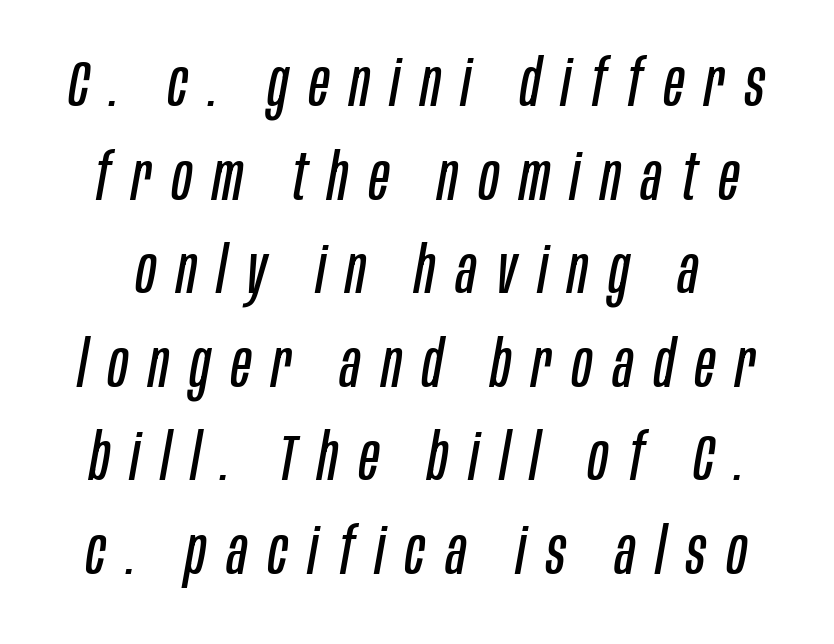
Q: Is the text bold? A: No.
Q: Is the text italic (slanted)? A: Yes, it leans right by about 10 degrees.
Q: Is the text underlined? A: No.
Q: Is the spacing between letters normal or unusually wide? A: Unusually wide.
Q: Is the spacing between lines tight, normal or loose? A: Normal.
Q: Width (condensed, normal, or wide)? A: Condensed.
Q: Stroke contrast? A: Low.
Q: x-height? A: Large.
Q: Monospaced? A: No.
